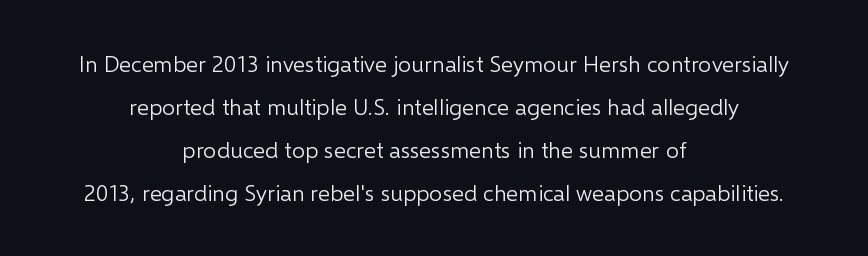
The image shows 23 px text type, upright; set centered, line spacing 1.87x, normal letter spacing, not underlined.
